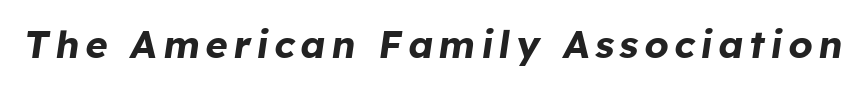
{"italic": "yes", "lean": "right", "slant_degrees": 8, "bold": "yes", "weight": "bold", "width": "normal", "stroke_contrast": "low", "x_height": "medium", "monospaced": "no", "underline": "no", "glyph_px": 38}
